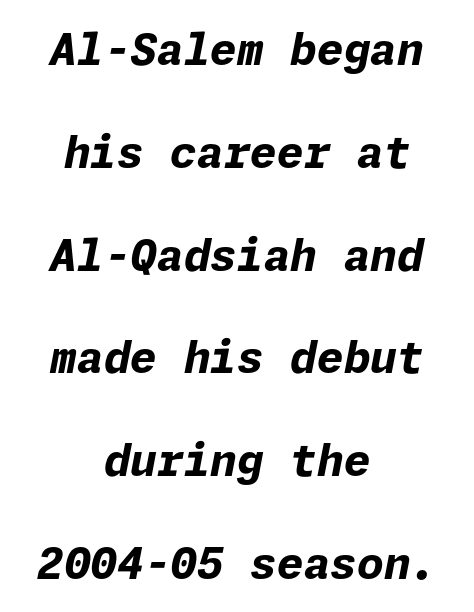
The image shows 43 px bold type, italic (leaning right); set centered, loose line spacing (2.39x), normal letter spacing, not underlined; low stroke contrast and a medium x-height.
